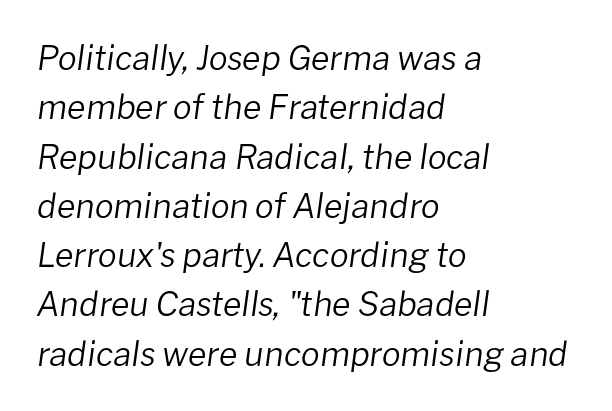
Q: Is the text bold? A: No.
Q: Is the text italic (slanted)? A: Yes, it leans right by about 8 degrees.
Q: Is the text underlined? A: No.
Q: How is the paragraph aligned? A: Left-aligned.
Q: Is the spacing between letters normal or unusually wide? A: Normal.
Q: Is the spacing between lines tight, normal or loose? A: Normal.
Q: Width (condensed, normal, or wide)? A: Normal.
Q: Stroke contrast? A: Low.
Q: x-height? A: Medium.
Q: Monospaced? A: No.
